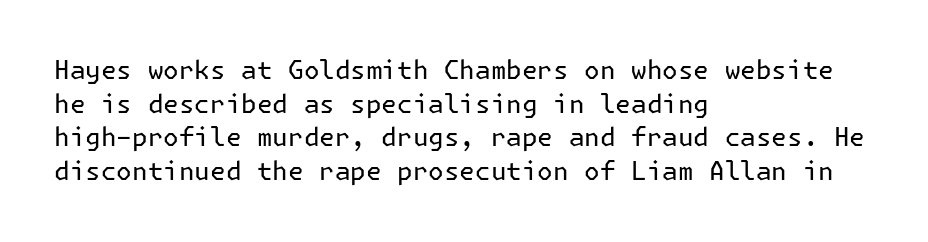
Q: Is the text bold? A: No.
Q: Is the text italic (slanted)? A: No, it is upright.
Q: Is the text underlined? A: No.
Q: How is the paragraph aligned? A: Left-aligned.
Q: Is the spacing between letters normal or unusually wide? A: Normal.
Q: Is the spacing between lines tight, normal or loose? A: Normal.
